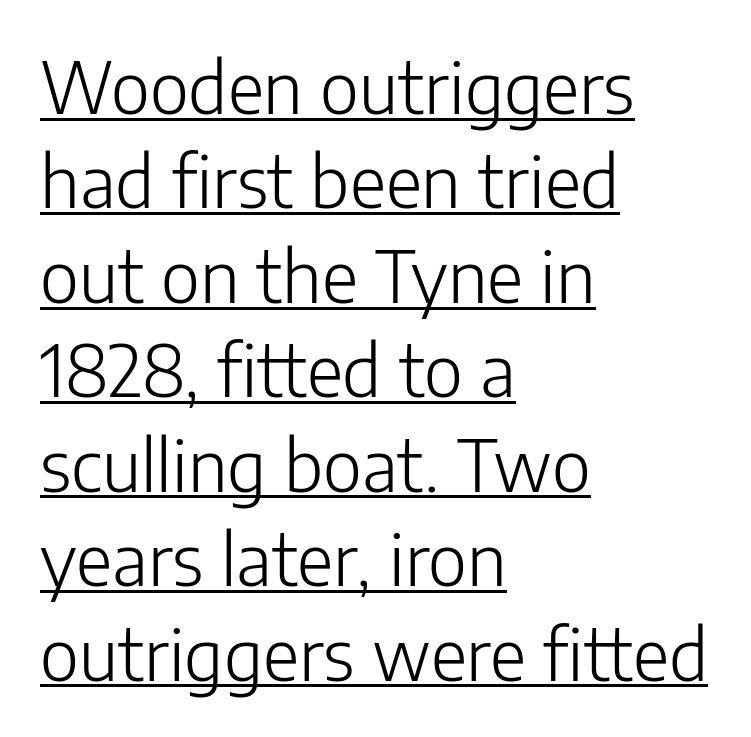
The image shows 71 px light sans-serif type, upright; set left-aligned, normal line spacing (1.33x), normal letter spacing, underlined; low stroke contrast and a medium x-height.
